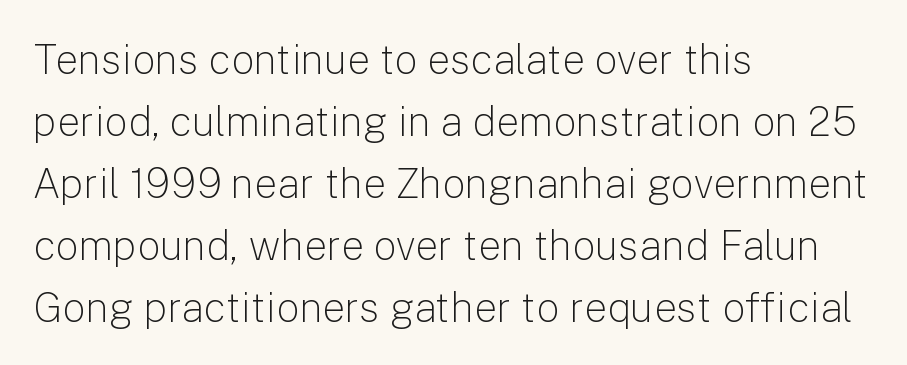
{"serif": "no", "italic": "no", "bold": "no", "weight": "light", "width": "normal", "stroke_contrast": "low", "x_height": "medium", "monospaced": "no", "underline": "no", "align": "left", "line_spacing": "normal", "line_spacing_ratio": 1.51, "letter_spacing": "normal", "letter_spacing_em": 0.0, "glyph_px": 41}
